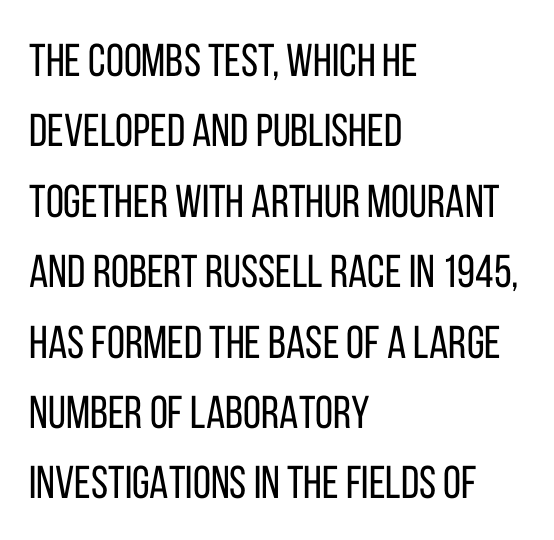
{"serif": "no", "italic": "no", "bold": "no", "weight": "regular", "width": "condensed", "stroke_contrast": "low", "x_height": "large", "monospaced": "no", "underline": "no", "align": "left", "line_spacing": "normal", "line_spacing_ratio": 1.53, "letter_spacing": "normal", "letter_spacing_em": 0.0, "glyph_px": 46}
